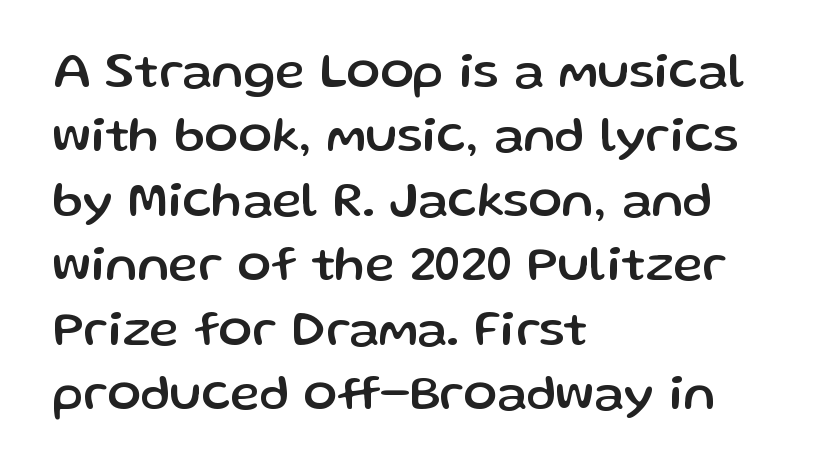
A typesetter would call this zero additional tracking. Serifs: no, the terminals of the letterforms are clean. This sample keeps an unexceptional amount of space between lines. Proportional: the letters do not fall into vertical columns. Bare-footed words on every line. The paragraph shown leans on its left margin.
